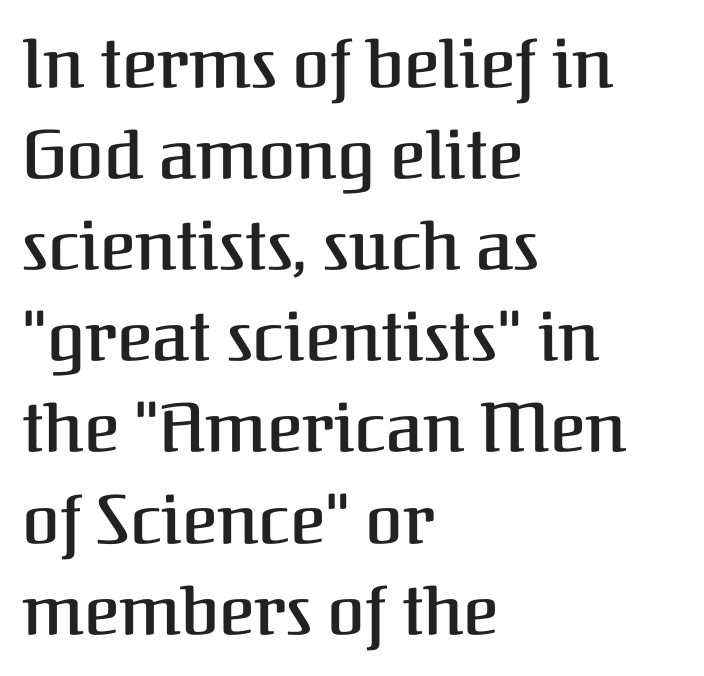
The image shows 68 px semibold serif type, upright; set left-aligned, normal line spacing (1.34x), normal letter spacing, not underlined; medium stroke contrast and a medium x-height.
